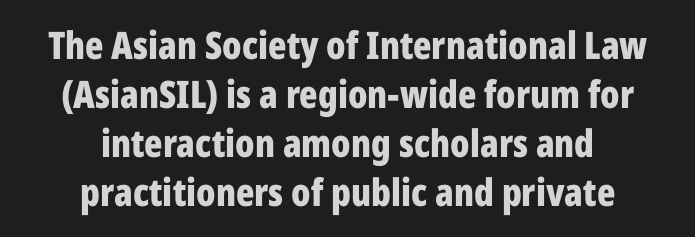
The image shows 38 px bold, condensed sans-serif type, upright; set centered, normal line spacing (1.29x), normal letter spacing, not underlined; low stroke contrast and a medium x-height.
